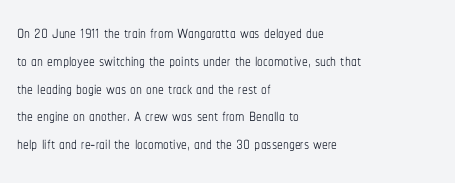
Italic: no, the glyphs are upright roman. Typeset ragged right — the left edge is the straight one. The gaps between neighbouring characters are ordinary and unremarkable. No letter is thick-stroked: the sample isn't bold. Lines of text with bare space underneath.
